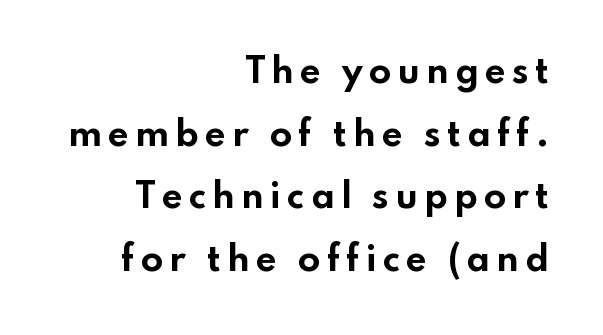
{"serif": "no", "italic": "no", "bold": "yes", "weight": "bold", "width": "wide", "stroke_contrast": "low", "x_height": "small", "monospaced": "no", "underline": "no", "align": "right", "line_spacing": "loose", "line_spacing_ratio": 1.9, "glyph_px": 33}
